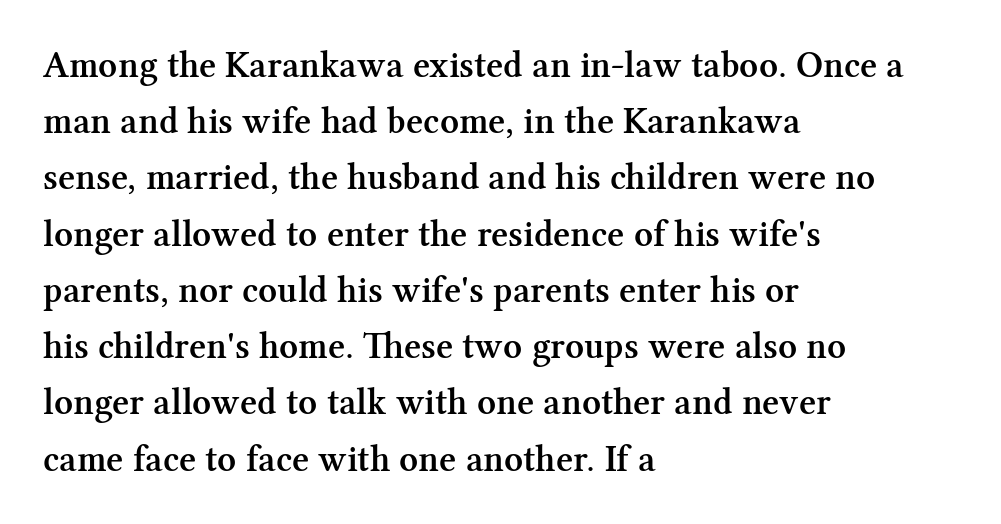
As a designer I'd log this as weight 600, semibold. The lines sit at an ordinary, default distance from one another. A typesetter would call this proportional, since set widths differ per character. Classification — serif.
